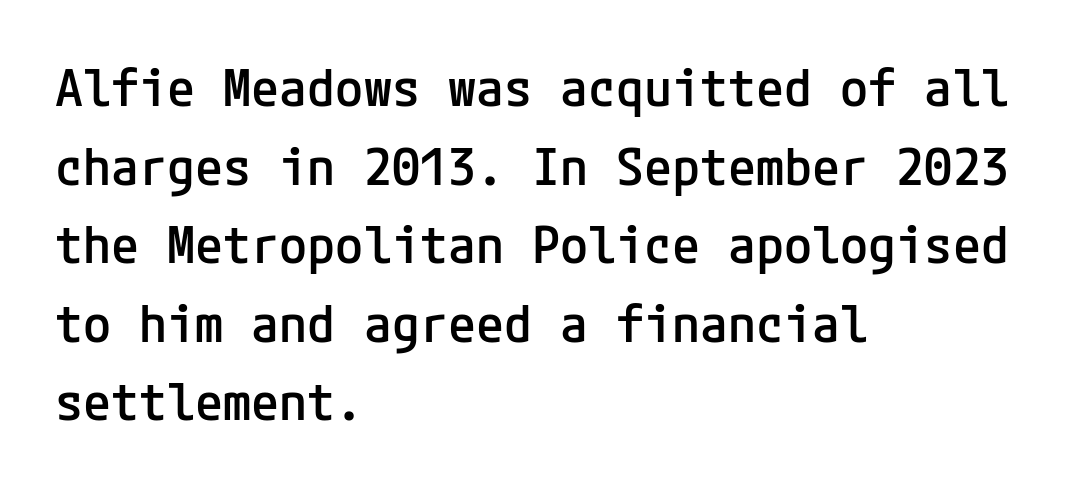
{"serif": "no", "italic": "no", "bold": "semi", "weight": "semibold", "width": "normal", "stroke_contrast": "low", "x_height": "medium", "underline": "no", "align": "left", "line_spacing": "normal", "line_spacing_ratio": 1.54, "letter_spacing": "normal", "letter_spacing_em": 0.0, "glyph_px": 51}
